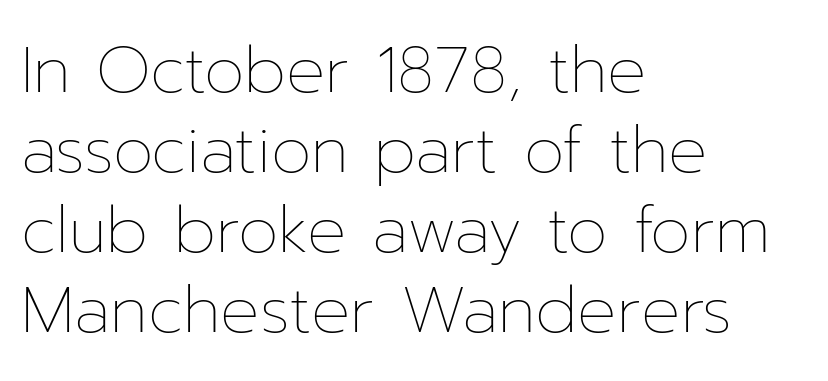
Q: Is the text bold? A: No.
Q: Is the text italic (slanted)? A: No, it is upright.
Q: Is the text underlined? A: No.
Q: How is the paragraph aligned? A: Left-aligned.
Q: Is the spacing between letters normal or unusually wide? A: Normal.
Q: Width (condensed, normal, or wide)? A: Normal.
Q: Stroke contrast? A: Low.
Q: x-height? A: Medium.
Q: Monospaced? A: No.
